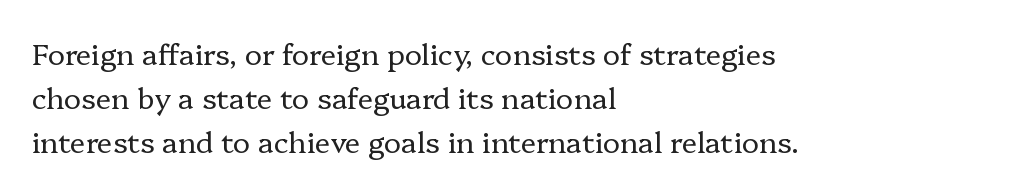
The space between consecutive lines is moderate. Summary of weight: not heavy and not bold. Notice how the passage keeps a crisp vertical edge on the left only. These lines are rendered in a variable-pitch font. Nobody touched the tracking dial on this one.
